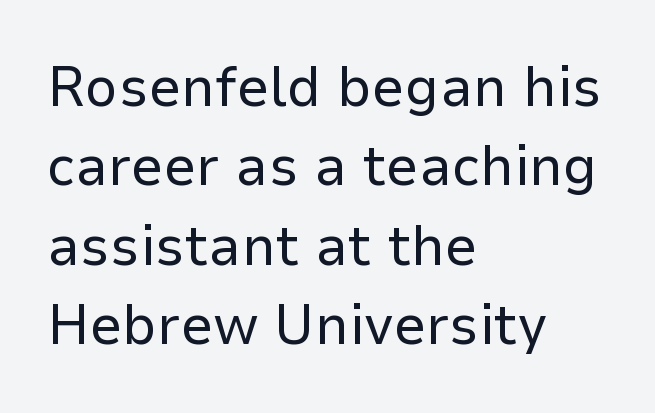
The image shows 58 px regular-weight sans-serif type, upright; set left-aligned, normal line spacing (1.37x), normal letter spacing, not underlined; low stroke contrast and a medium x-height.
